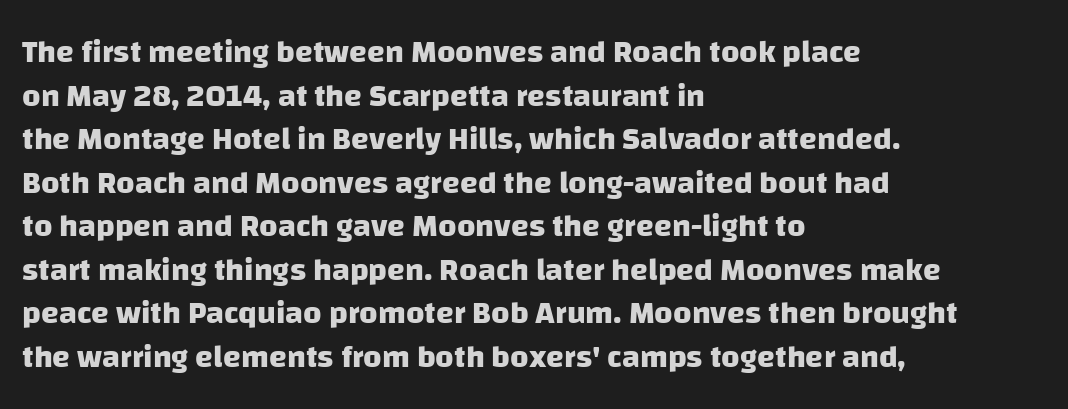
The image shows 32 px heavy sans-serif type; set left-aligned, normal line spacing (1.36x), normal letter spacing, not underlined; low stroke contrast and a large x-height.
